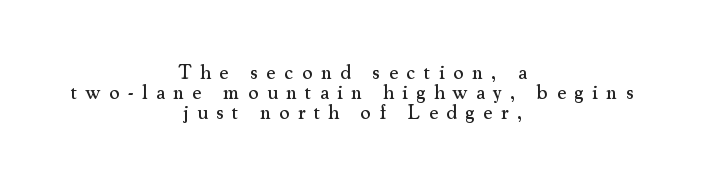
{"italic": "no", "underline": "no", "align": "center", "line_spacing": "tight", "line_spacing_ratio": 1.01, "letter_spacing": "wide", "letter_spacing_em": 0.42, "glyph_px": 20}
